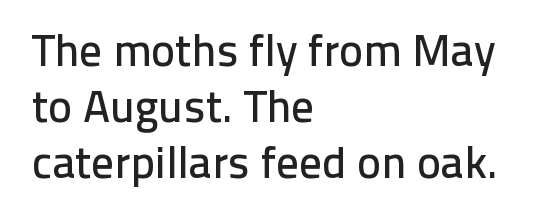
{"serif": "no", "italic": "no", "width": "normal", "stroke_contrast": "low", "x_height": "medium", "monospaced": "no", "underline": "no", "align": "left", "line_spacing": "normal", "line_spacing_ratio": 1.25, "letter_spacing": "normal", "letter_spacing_em": 0.0, "glyph_px": 45}
